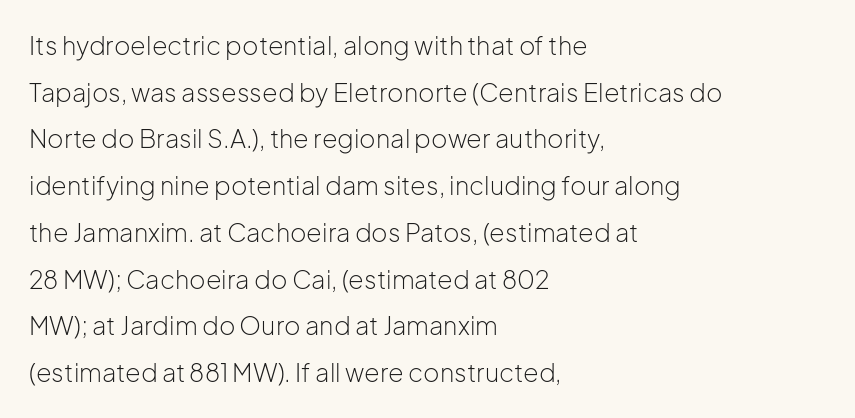
{"italic": "no", "bold": "no", "underline": "no", "align": "left", "line_spacing_ratio": 1.87, "letter_spacing": "normal", "letter_spacing_em": 0.0, "glyph_px": 25}
